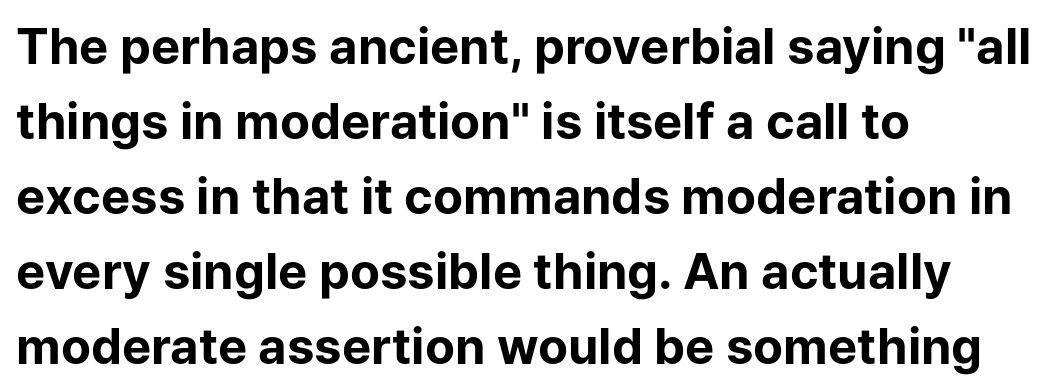
The image shows 49 px bold sans-serif type, upright; set left-aligned, normal line spacing (1.53x), normal letter spacing, not underlined; low stroke contrast and a medium x-height.
